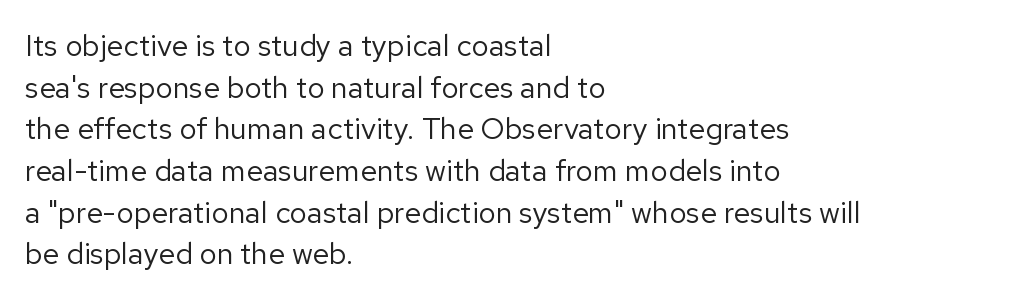
The image shows 30 px regular-weight sans-serif type, upright; set left-aligned, normal line spacing (1.39x), normal letter spacing, not underlined; low stroke contrast and a medium x-height.
